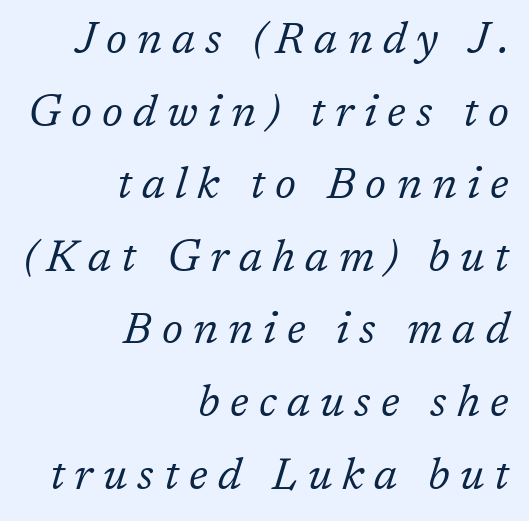
Q: Is the text bold? A: No.
Q: Is the text italic (slanted)? A: Yes, it leans right by about 17 degrees.
Q: Is the typeface a serif or a sans-serif typeface? A: Serif.
Q: Is the text underlined? A: No.
Q: How is the paragraph aligned? A: Right-aligned.
Q: Is the spacing between letters normal or unusually wide? A: Unusually wide.
Q: Is the spacing between lines tight, normal or loose? A: Normal.
Q: Width (condensed, normal, or wide)? A: Normal.
Q: Stroke contrast? A: Low.
Q: x-height? A: Medium.
Q: Monospaced? A: No.
